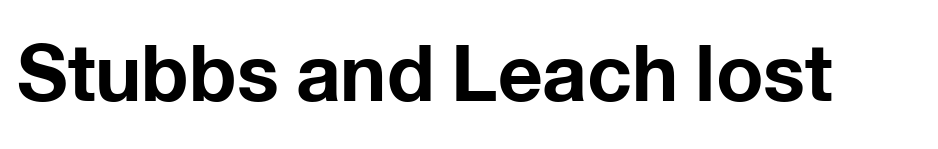
The image shows 78 px bold sans-serif type, upright; set normal letter spacing, not underlined; low stroke contrast and a medium x-height.
